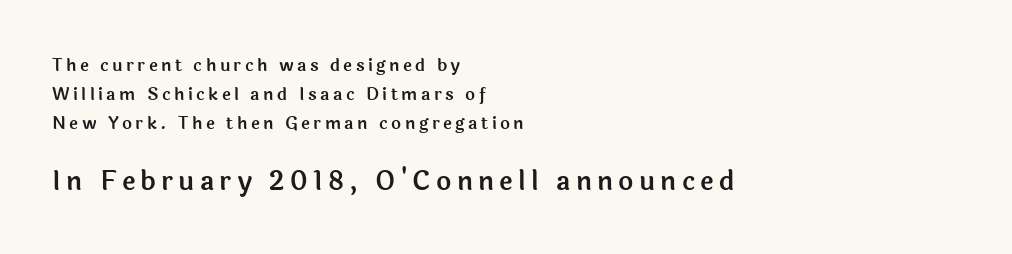
Each line starts at the same left margin while the right side varies. You can tell it's not italic because the verticals are truly vertical. Tracking here is generous; glyphs stand well apart from one another. The following chunk of copy outweighs the initial chunk in type size. Bare-footed words on every line.
